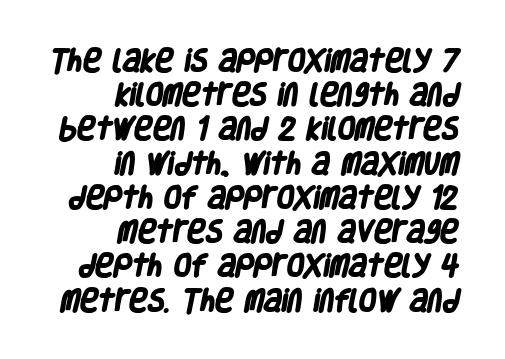
Q: Is the text bold? A: Yes.
Q: Is the text underlined? A: No.
Q: How is the paragraph aligned? A: Right-aligned.
Q: Is the spacing between letters normal or unusually wide? A: Normal.
Q: Is the spacing between lines tight, normal or loose? A: Normal.
